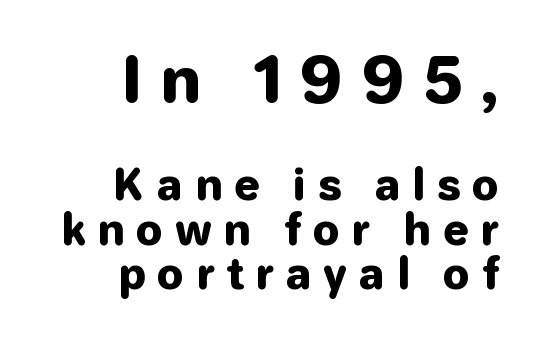
{"serif": "no", "italic": "no", "bold": "yes", "weight": "heavy", "width": "normal", "stroke_contrast": "low", "x_height": "medium", "monospaced": "no", "underline": "no", "align": "right", "line_spacing": "tight", "line_spacing_ratio": 1.06, "letter_spacing": "wide", "letter_spacing_em": 0.27, "larger_block": "first", "size_ratio": 1.5, "glyph_px": 63}
